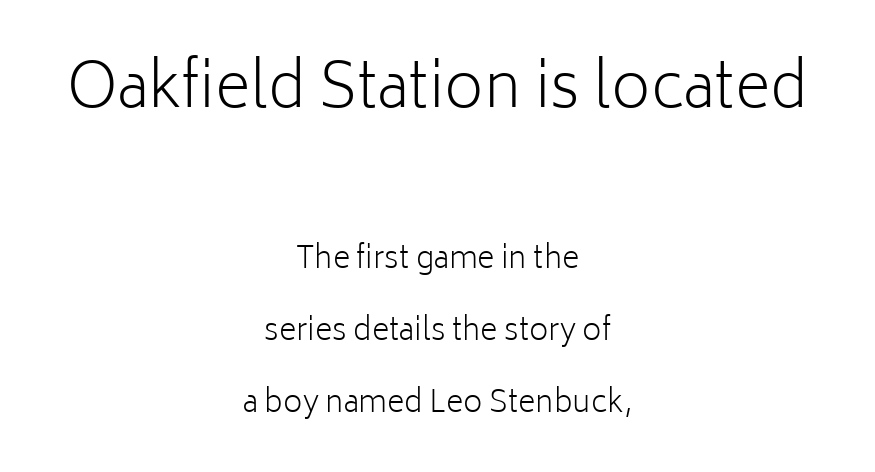
The image shows 61 px light sans-serif type, upright; set centered, loose line spacing (2.4x), normal letter spacing, not underlined; the first (top) block is 2.03x larger; low stroke contrast and a medium x-height.
